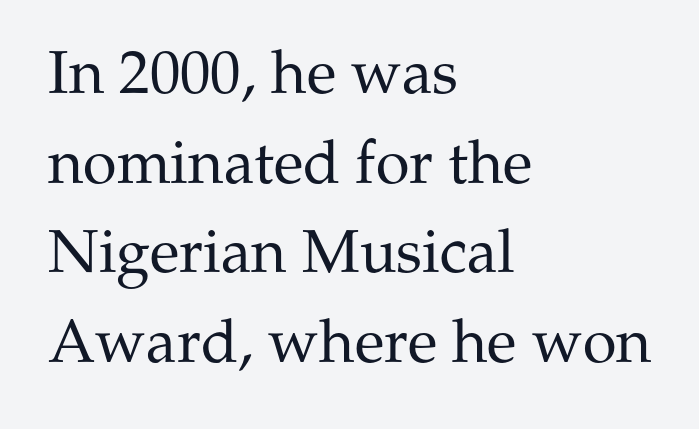
Q: Is the text bold? A: No.
Q: Is the text italic (slanted)? A: No, it is upright.
Q: Is the typeface a serif or a sans-serif typeface? A: Serif.
Q: Is the text underlined? A: No.
Q: How is the paragraph aligned? A: Left-aligned.
Q: Is the spacing between letters normal or unusually wide? A: Normal.
Q: Is the spacing between lines tight, normal or loose? A: Normal.
Q: Width (condensed, normal, or wide)? A: Normal.
Q: Stroke contrast? A: Medium.
Q: x-height? A: Medium.
Q: Monospaced? A: No.
